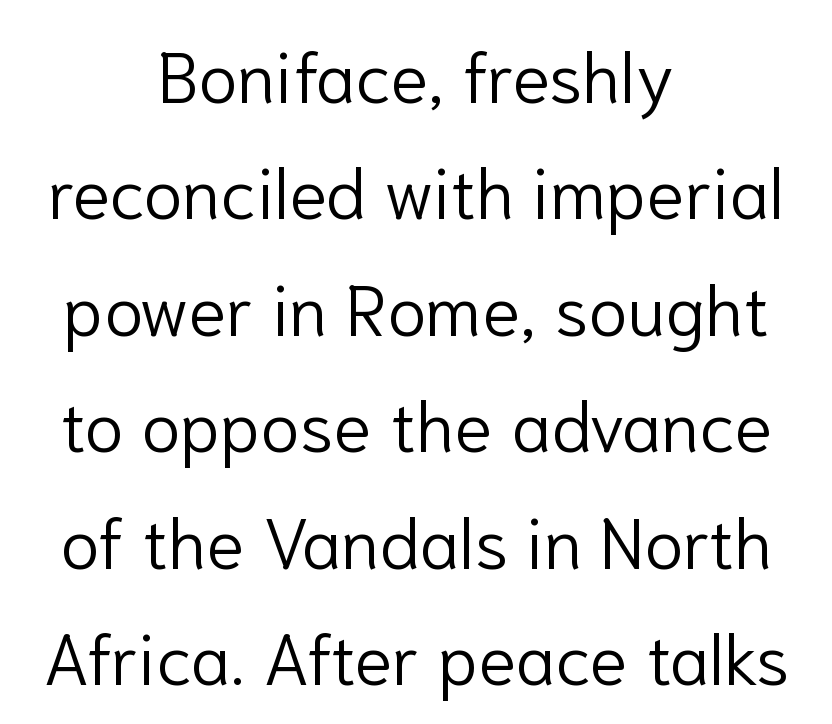
Q: Is the text bold? A: No.
Q: Is the text italic (slanted)? A: No, it is upright.
Q: Is the typeface a serif or a sans-serif typeface? A: Sans-serif.
Q: Is the text underlined? A: No.
Q: How is the paragraph aligned? A: Centered.
Q: Is the spacing between letters normal or unusually wide? A: Normal.
Q: Is the spacing between lines tight, normal or loose? A: Normal.
Q: Width (condensed, normal, or wide)? A: Normal.
Q: Stroke contrast? A: Low.
Q: x-height? A: Medium.
Q: Monospaced? A: No.
